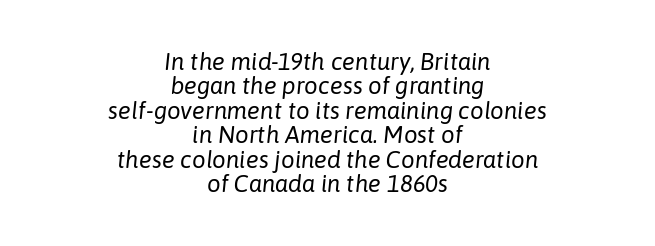
Q: Is the text bold? A: No.
Q: Is the text italic (slanted)? A: Yes, it leans right by about 6 degrees.
Q: Is the text underlined? A: No.
Q: How is the paragraph aligned? A: Centered.
Q: Is the spacing between letters normal or unusually wide? A: Normal.
Q: Is the spacing between lines tight, normal or loose? A: Tight.
